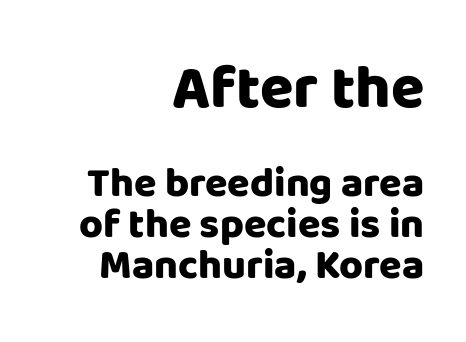
{"serif": "no", "italic": "no", "bold": "yes", "weight": "heavy", "width": "normal", "stroke_contrast": "low", "x_height": "large", "monospaced": "no", "underline": "no", "align": "right", "line_spacing": "tight", "line_spacing_ratio": 1.0, "letter_spacing": "normal", "letter_spacing_em": 0.0, "larger_block": "first", "size_ratio": 1.49, "glyph_px": 61}
